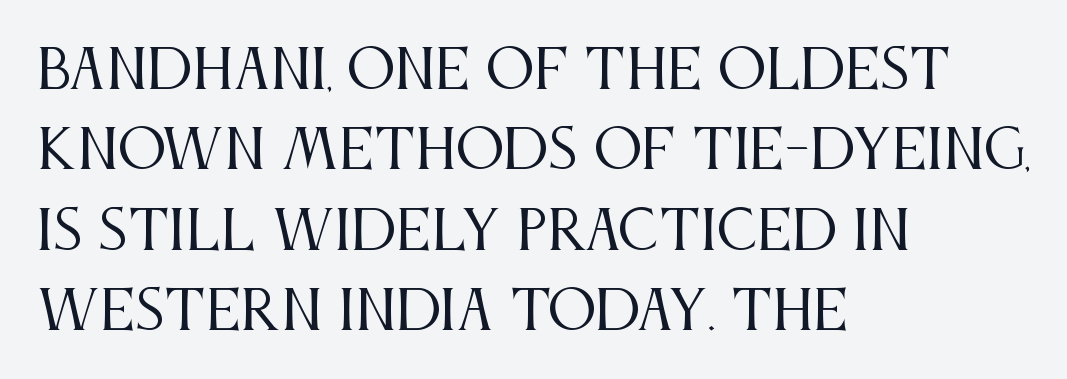
{"serif": "yes", "italic": "no", "bold": "no", "weight": "regular", "width": "condensed", "stroke_contrast": "medium", "x_height": "large", "monospaced": "no", "underline": "no", "align": "left", "line_spacing": "normal", "line_spacing_ratio": 1.49, "letter_spacing": "normal", "letter_spacing_em": 0.0, "glyph_px": 54}
